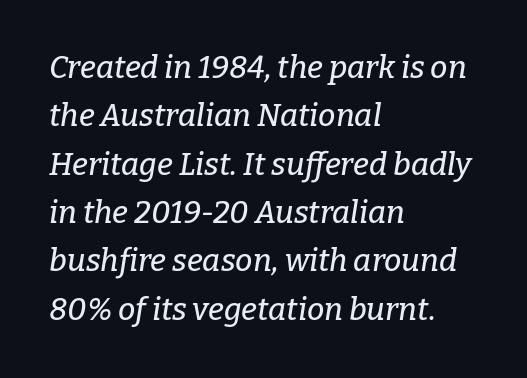
{"serif": "yes", "italic": "yes", "lean": "right", "slant_degrees": 9, "width": "normal", "stroke_contrast": "low", "x_height": "medium", "monospaced": "no", "underline": "no", "align": "left", "line_spacing": "normal", "line_spacing_ratio": 1.56, "letter_spacing": "normal", "letter_spacing_em": 0.0, "glyph_px": 31}
